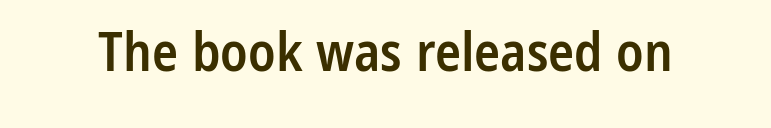
Q: Is the text bold? A: Semi-bold.
Q: Is the text italic (slanted)? A: No, it is upright.
Q: Is the typeface a serif or a sans-serif typeface? A: Sans-serif.
Q: Is the text underlined? A: No.
Q: Is the spacing between letters normal or unusually wide? A: Normal.
Q: Width (condensed, normal, or wide)? A: Condensed.
Q: Stroke contrast? A: Low.
Q: x-height? A: Medium.
Q: Monospaced? A: No.
